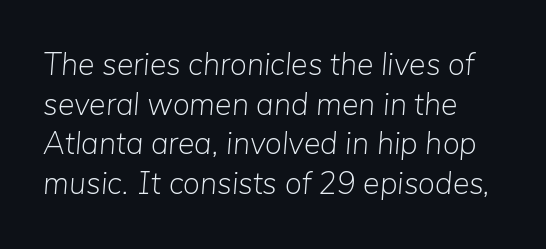
{"italic": "yes", "lean": "right", "slant_degrees": 5, "bold": "no", "weight": "light", "width": "normal", "stroke_contrast": "low", "x_height": "medium", "monospaced": "no", "underline": "no", "line_spacing": "normal", "line_spacing_ratio": 1.28, "letter_spacing": "normal", "letter_spacing_em": 0.0, "glyph_px": 31}
